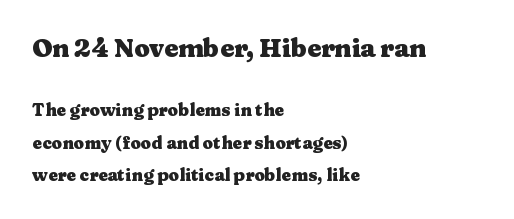
{"italic": "no", "bold": "yes", "underline": "no", "align": "left", "line_spacing": "loose", "line_spacing_ratio": 1.9, "letter_spacing": "normal", "letter_spacing_em": 0.0, "larger_block": "first", "size_ratio": 1.47, "glyph_px": 25}
